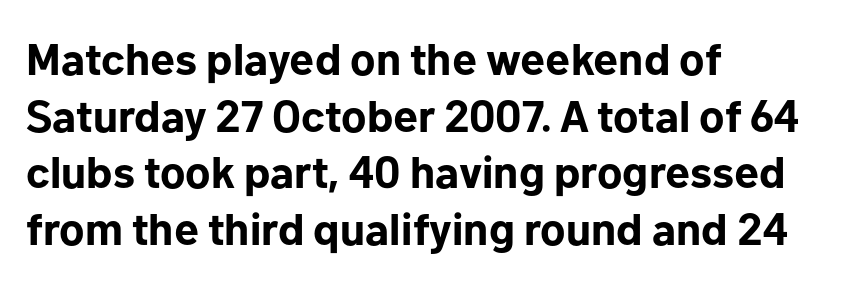
The image shows 45 px bold sans-serif type, upright; set left-aligned, normal line spacing (1.26x), normal letter spacing, not underlined; low stroke contrast and a medium x-height.
